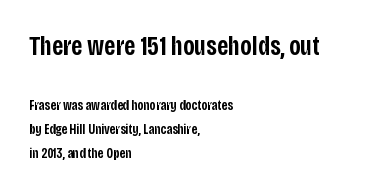
Q: Is the text bold? A: Semi-bold.
Q: Is the text italic (slanted)? A: No, it is upright.
Q: Is the text underlined? A: No.
Q: How is the paragraph aligned? A: Left-aligned.
Q: Is the spacing between letters normal or unusually wide? A: Normal.
Q: Is the spacing between lines tight, normal or loose? A: Normal.
Q: Which block of text is set in a larger size, the first (top) or the second (bottom)? A: The first (top) one.
